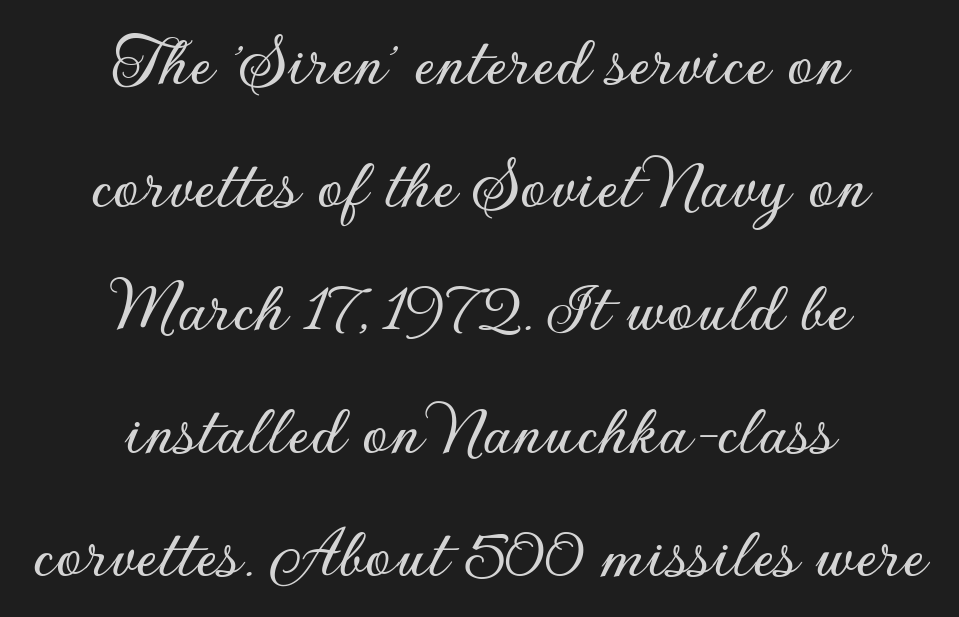
{"serif": "no", "width": "normal", "stroke_contrast": "low", "x_height": "small", "monospaced": "no", "underline": "no", "align": "center", "line_spacing": "normal", "line_spacing_ratio": 1.62, "letter_spacing": "normal", "letter_spacing_em": 0.0, "glyph_px": 76}
